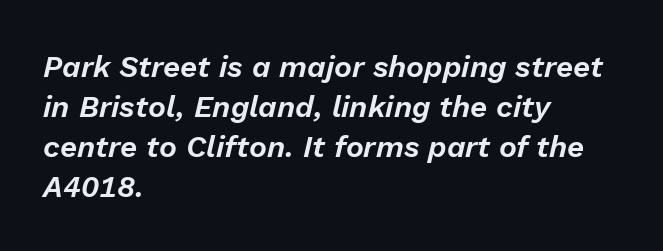
The image shows 30 px text type, italic (leaning right); set left-aligned, normal line spacing (1.33x), normal letter spacing, not underlined; low stroke contrast and a medium x-height.
